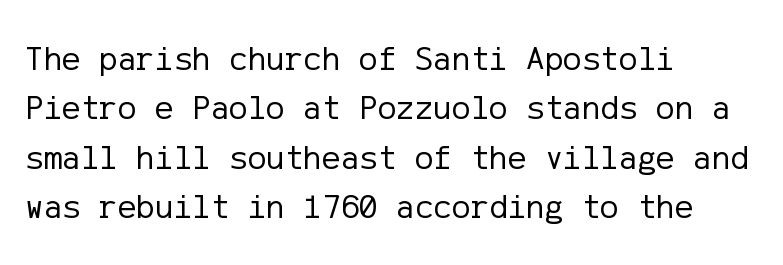
The paragraph shown leans on its left margin. Upright lettering throughout. Typographically, this falls in the sans-serif category. A typesetter would call this leading conventional body-copy spacing. Look at the tracking — it's just the regular setting, nothing added.
